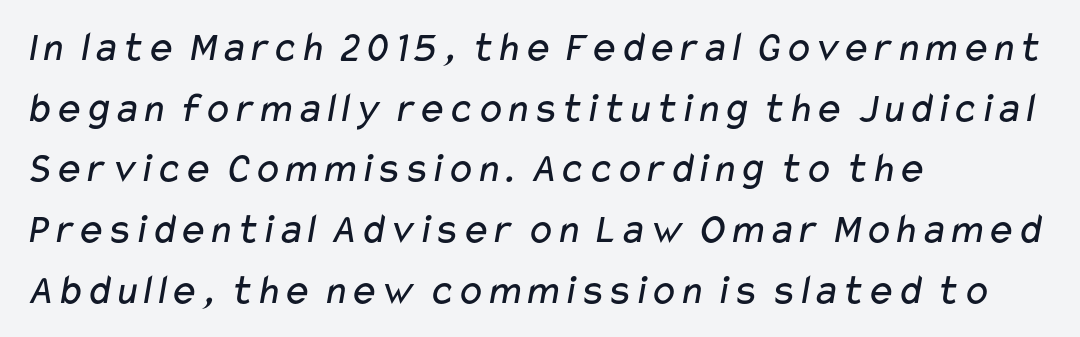
{"serif": "no", "bold": "no", "weight": "regular", "width": "wide", "stroke_contrast": "low", "x_height": "medium", "monospaced": "no", "underline": "no", "align": "left", "line_spacing": "normal", "line_spacing_ratio": 1.41, "letter_spacing": "normal", "letter_spacing_em": 0.0, "glyph_px": 43}
